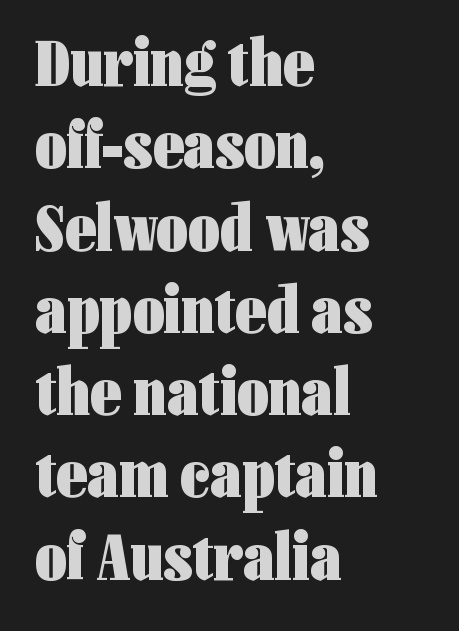
The image shows 68 px heavy, condensed sans-serif type, upright; set left-aligned, line spacing 1.21x, normal letter spacing, not underlined; low stroke contrast and a medium x-height.
